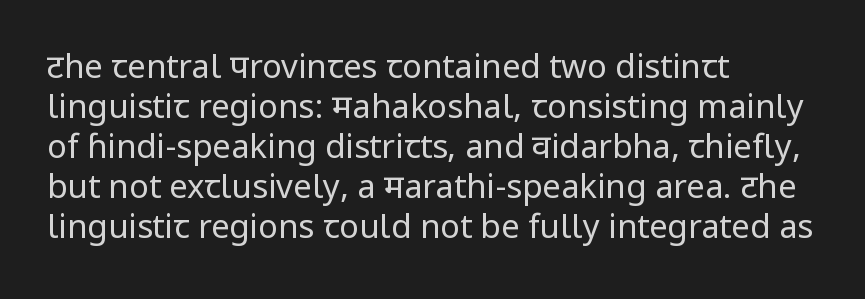
Q: Is the text bold? A: No.
Q: Is the text italic (slanted)? A: No, it is upright.
Q: Is the typeface a serif or a sans-serif typeface? A: Sans-serif.
Q: Is the text underlined? A: No.
Q: How is the paragraph aligned? A: Left-aligned.
Q: Is the spacing between letters normal or unusually wide? A: Normal.
Q: Width (condensed, normal, or wide)? A: Normal.
Q: Stroke contrast? A: Low.
Q: x-height? A: Medium.
Q: Monospaced? A: No.
